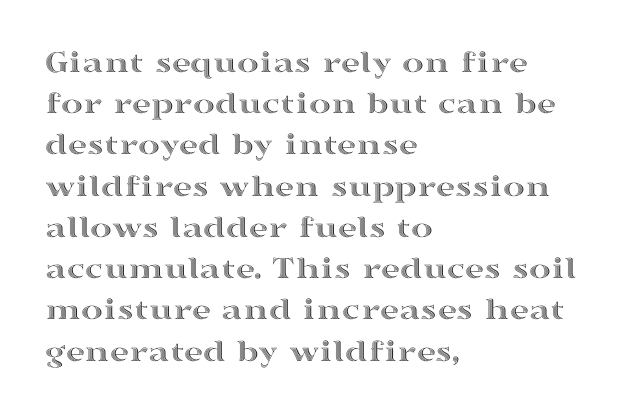
Q: Is the text italic (slanted)? A: No, it is upright.
Q: Is the text underlined? A: No.
Q: How is the paragraph aligned? A: Left-aligned.
Q: Is the spacing between letters normal or unusually wide? A: Normal.
Q: Is the spacing between lines tight, normal or loose? A: Normal.
Q: Width (condensed, normal, or wide)? A: Wide.
Q: x-height? A: Medium.
Q: Monospaced? A: No.
